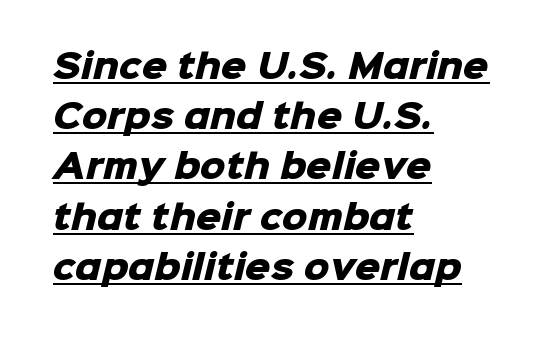
Q: Is the text bold? A: Yes.
Q: Is the typeface a serif or a sans-serif typeface? A: Sans-serif.
Q: Is the text underlined? A: Yes.
Q: How is the paragraph aligned? A: Left-aligned.
Q: Is the spacing between letters normal or unusually wide? A: Normal.
Q: Is the spacing between lines tight, normal or loose? A: Normal.
Q: Width (condensed, normal, or wide)? A: Normal.
Q: Stroke contrast? A: Low.
Q: x-height? A: Medium.
Q: Monospaced? A: No.
